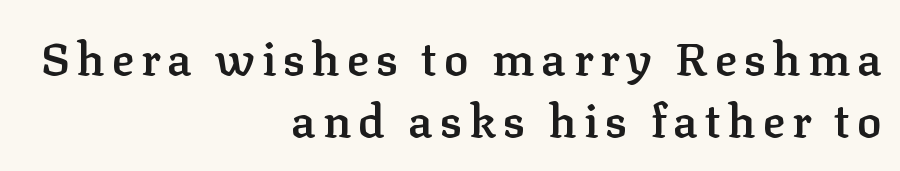
If you drew a ruler down the right edge, every line would touch it. Notice the strokes are somewhat thickened but not fully heavy: this is a semibold. You can tell from the footed stems that serif type was used. Just letters on the line, the space beneath them empty.
